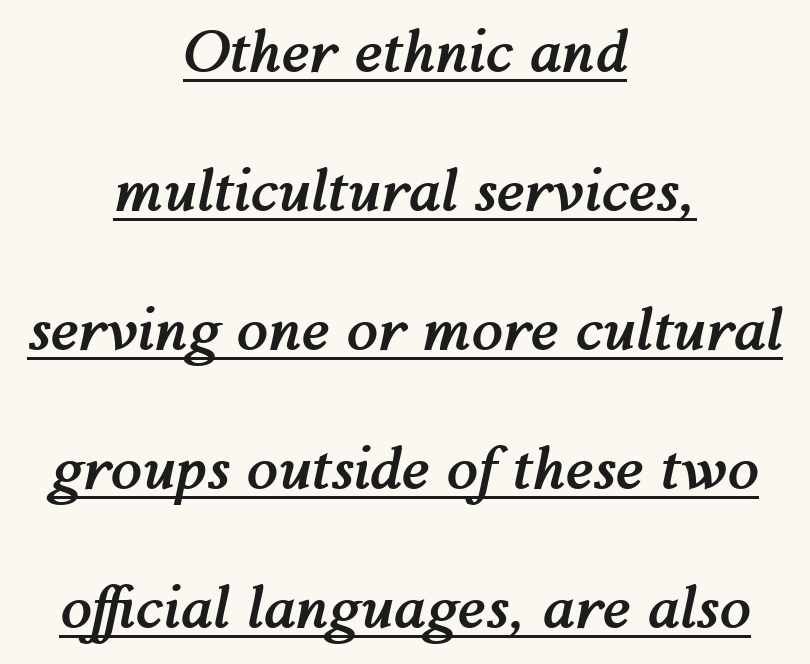
The image shows 57 px semibold type, italic (leaning right); set centered, loose line spacing (2.44x), normal letter spacing, underlined; medium stroke contrast and a medium x-height.
